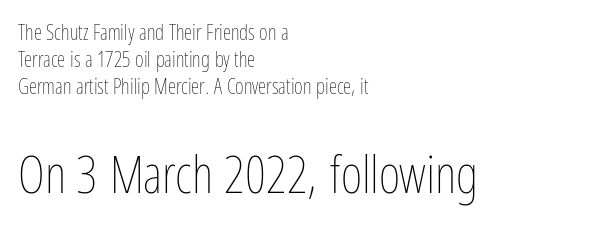
Does the leading feel generous? No, just average. Caption: face not bold, strokes unweighted. Which of the two is more prominent by size? The second, at the bottom. These lines are set flush left with a ragged right edge.
